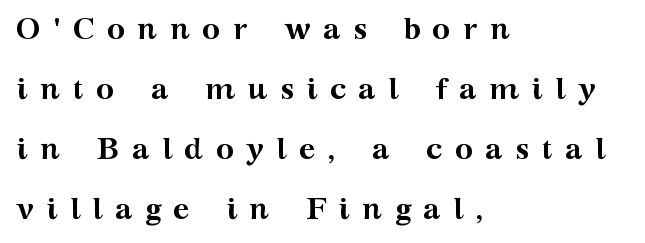
The image shows 31 px semibold, wide serif type, upright; set left-aligned, loose line spacing (1.94x), unusually wide letter spacing (+0.39 em), not underlined; medium stroke contrast and a medium x-height.
